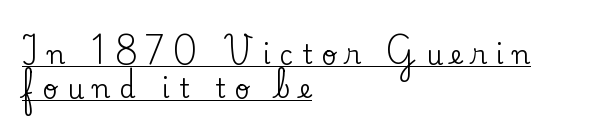
The image shows 26 px text type, upright; set left-aligned, normal line spacing (1.29x), unusually wide letter spacing (+0.35 em), underlined.
